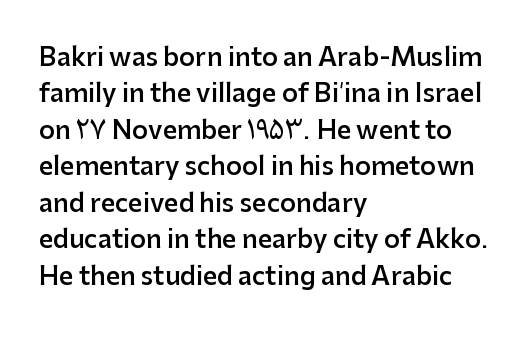
{"italic": "no", "bold": "semi", "underline": "no", "align": "left", "line_spacing": "normal", "line_spacing_ratio": 1.46, "letter_spacing": "normal", "letter_spacing_em": 0.0, "glyph_px": 25}
